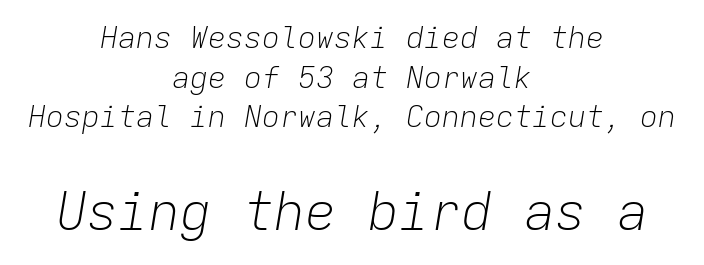
The image shows 52 px light type, italic (leaning right), monospaced; set centered, normal line spacing (1.32x), normal letter spacing, not underlined; the second (bottom) block is 1.73x larger; low stroke contrast and a medium x-height.
